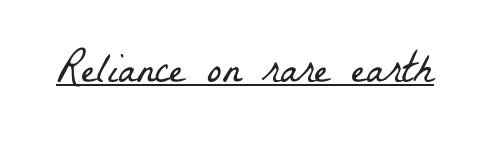
The characters are drawn with everyday or finer stroke widths. Note the varied advance widths — an 'i' is clearly narrower than an 'm'. The font family rendered here belongs to the serif group. The rendering uses the underline text-decoration.
